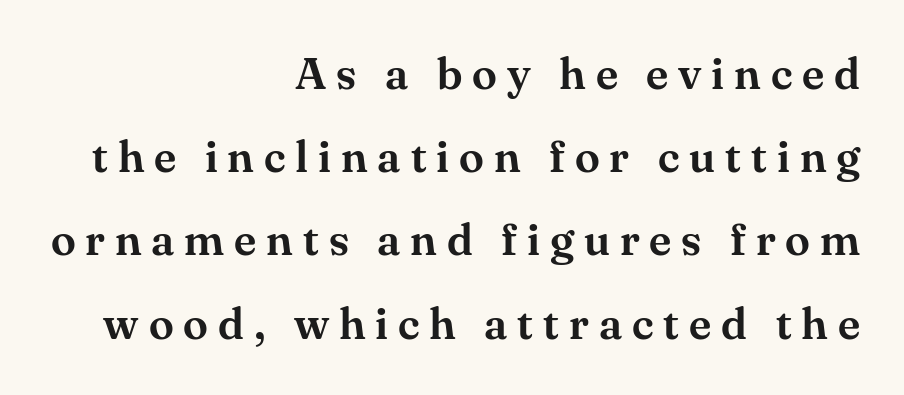
Style check: upright. These lines stack with their right ends in a neat column. Honestly, there is no underline to notice here at all. Examine the stroke ends and you'll spot serifs. The horizontal fit of the characters is loose and conspicuously gappy. These lines are rendered in a variable-pitch font.
